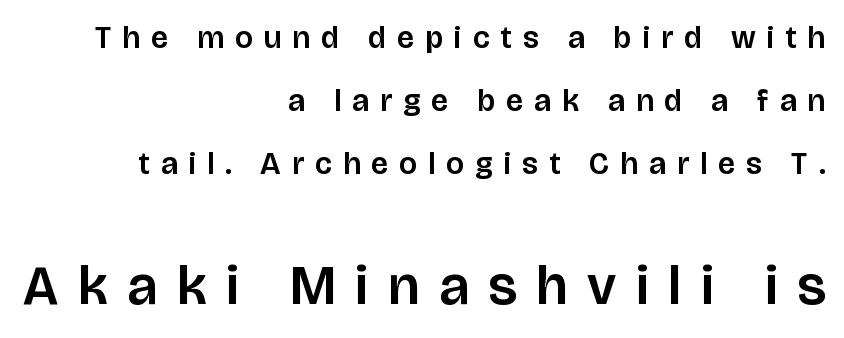
The image shows 55 px sans-serif type, upright; set right-aligned, loose line spacing (2.03x), unusually wide letter spacing (+0.36 em), not underlined; the second (bottom) block is 1.77x larger; low stroke contrast and a large x-height.
